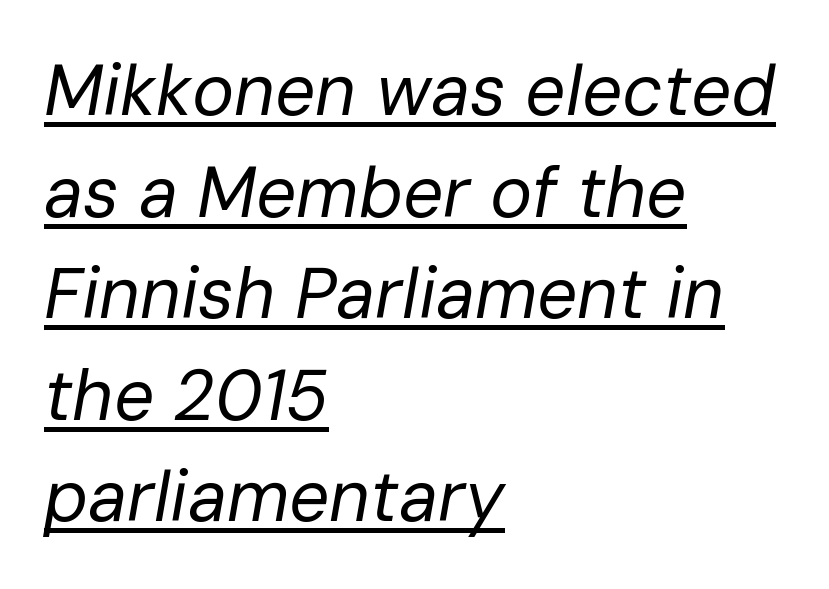
Emphasis is given by a line drawn under the lettering. Here the designer chose a conventional face with non-uniform glyph widths. Horizontally, the lines are justified to the leading edge only. Style check: oblique. The block of text has a typical density, with ordinary space between rows.
